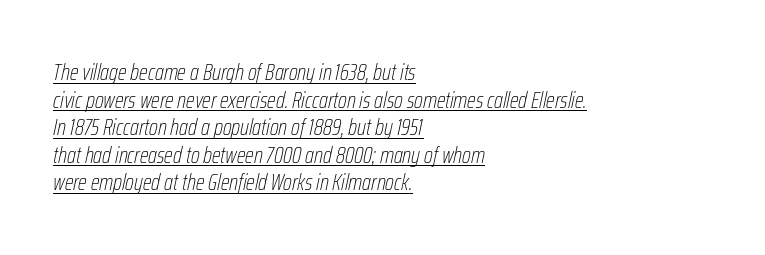
Q: Is the text bold? A: No.
Q: Is the text italic (slanted)? A: Yes, it leans right by about 12 degrees.
Q: Is the text underlined? A: Yes.
Q: How is the paragraph aligned? A: Left-aligned.
Q: Is the spacing between letters normal or unusually wide? A: Normal.
